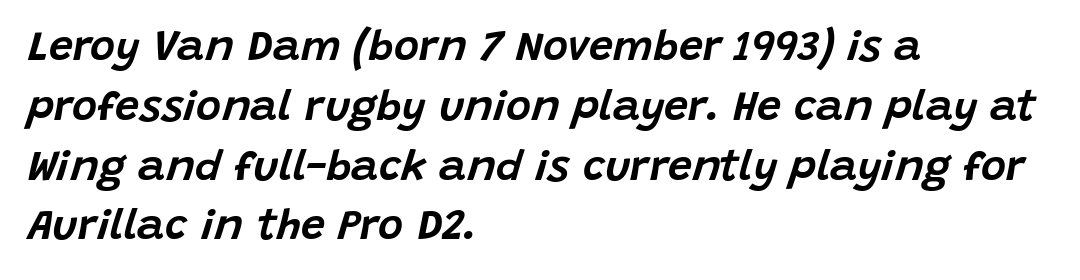
{"italic": "yes", "lean": "right", "slant_degrees": 15, "width": "normal", "stroke_contrast": "low", "x_height": "large", "monospaced": "no", "underline": "no", "align": "left", "line_spacing": "normal", "line_spacing_ratio": 1.39, "letter_spacing": "normal", "letter_spacing_em": 0.0, "glyph_px": 43}
